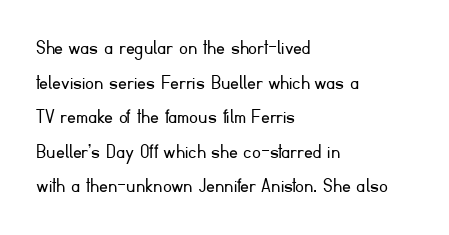
{"italic": "no", "bold": "no", "underline": "no", "align": "left", "line_spacing": "normal", "line_spacing_ratio": 1.57, "letter_spacing": "normal", "letter_spacing_em": 0.0, "glyph_px": 22}
